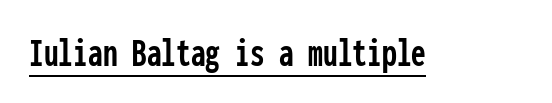
The image shows 42 px condensed sans-serif type, upright, monospaced; set normal letter spacing, underlined; low stroke contrast and a medium x-height.
